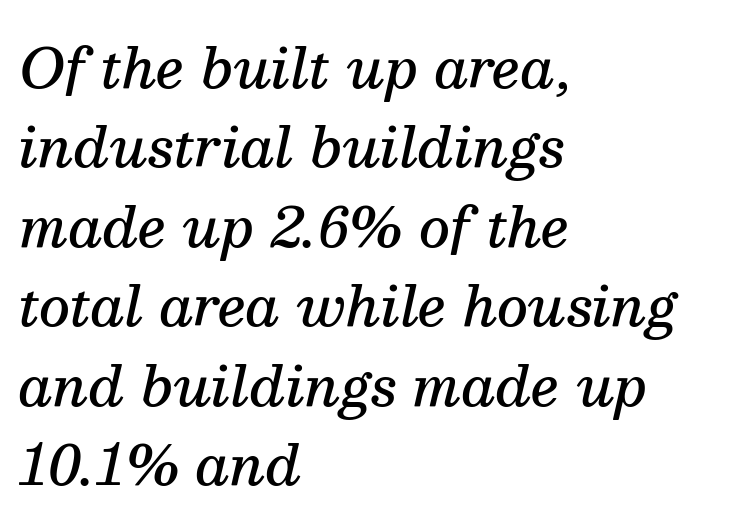
{"serif": "yes", "italic": "yes", "lean": "right", "slant_degrees": 13, "bold": "semi", "weight": "semibold", "width": "normal", "stroke_contrast": "medium", "x_height": "medium", "monospaced": "no", "underline": "no", "align": "left", "line_spacing": "normal", "line_spacing_ratio": 1.47, "letter_spacing": "normal", "letter_spacing_em": 0.0, "glyph_px": 54}
